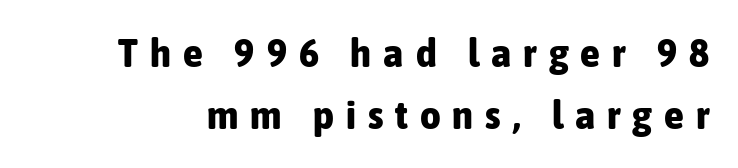
Q: Is the text bold? A: Yes.
Q: Is the text italic (slanted)? A: No, it is upright.
Q: Is the typeface a serif or a sans-serif typeface? A: Sans-serif.
Q: Is the text underlined? A: No.
Q: Is the spacing between letters normal or unusually wide? A: Unusually wide.
Q: Is the spacing between lines tight, normal or loose? A: Normal.
Q: Width (condensed, normal, or wide)? A: Condensed.
Q: Stroke contrast? A: Low.
Q: x-height? A: Medium.
Q: Monospaced? A: No.
